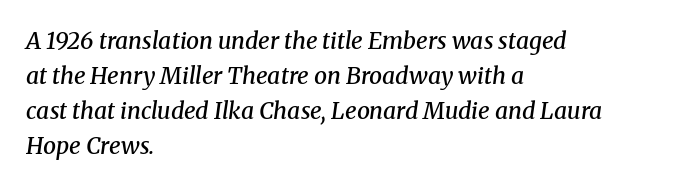
{"italic": "yes", "lean": "right", "slant_degrees": 8, "bold": "semi", "underline": "no", "align": "left", "line_spacing": "normal", "line_spacing_ratio": 1.52, "letter_spacing": "normal", "letter_spacing_em": 0.0, "glyph_px": 23}
